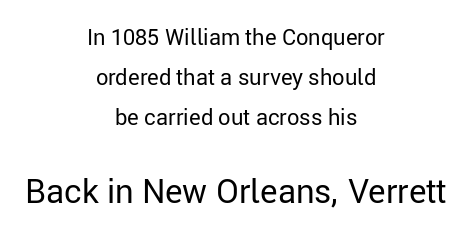
Q: Is the text bold? A: No.
Q: Is the text italic (slanted)? A: No, it is upright.
Q: Is the typeface a serif or a sans-serif typeface? A: Sans-serif.
Q: Is the text underlined? A: No.
Q: How is the paragraph aligned? A: Centered.
Q: Is the spacing between letters normal or unusually wide? A: Normal.
Q: Which block of text is set in a larger size, the first (top) or the second (bottom)? A: The second (bottom) one.
Q: Width (condensed, normal, or wide)? A: Normal.
Q: Stroke contrast? A: Low.
Q: x-height? A: Medium.
Q: Monospaced? A: No.
